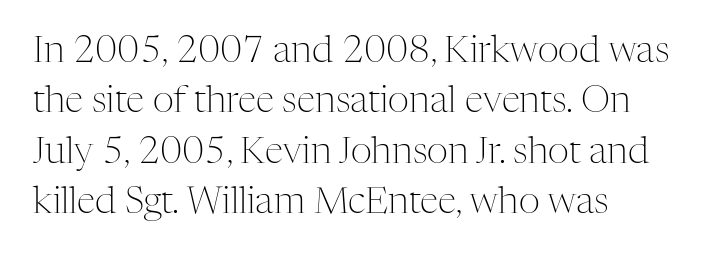
This sample uses an upright cut, with every glyph sitting square on the baseline. Nobody touched the tracking dial on this one. Has an underline been added? It has not. Unlike a clean sans, this face finishes its strokes with serifs. Compared with typical paragraphs, the rows here are spaced about the same. A typesetter would call this proportional, since set widths differ per character.
